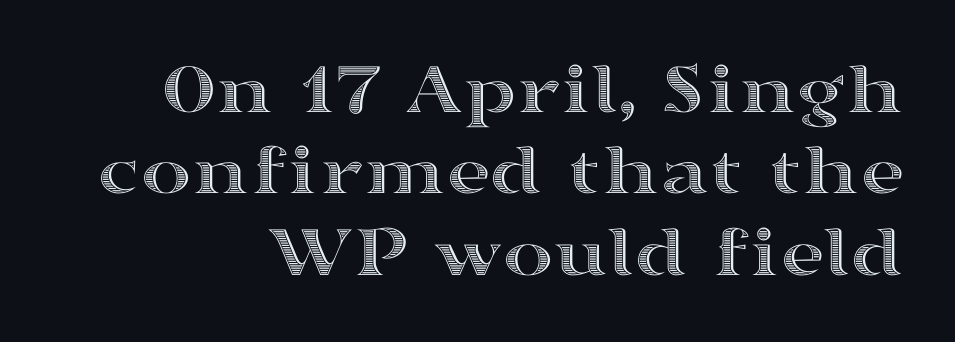
Casual observation: everything's shoved over to the right. Posture: vertical. Words appear dense and cohesive because spacing is normal. Note the varied advance widths — an 'i' is clearly narrower than an 'm'. Rows of type sit shoulder to shoulder in the vertical direction. Glance below the letters and you will spot only blank space.
